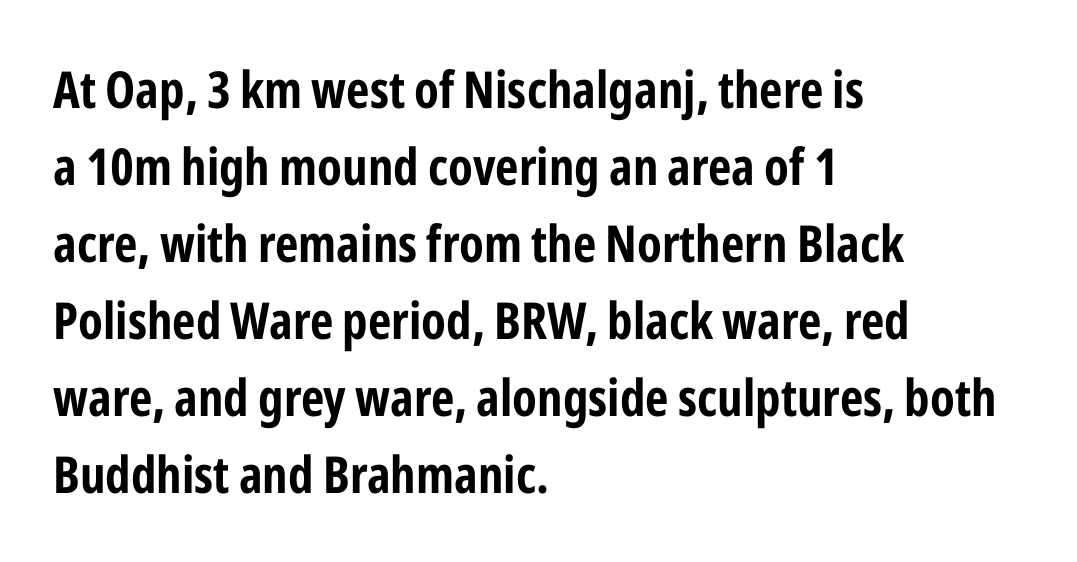
The image shows 51 px bold, condensed sans-serif type, upright; set left-aligned, normal line spacing (1.51x), normal letter spacing, not underlined; low stroke contrast and a medium x-height.
